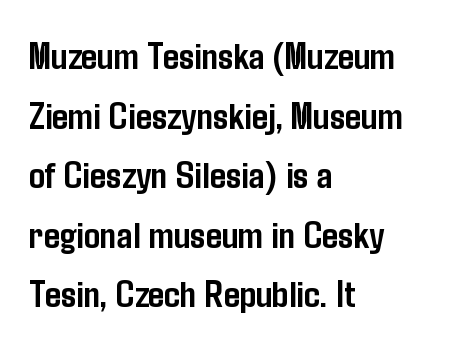
The image shows 40 px semibold, condensed sans-serif type, upright; set left-aligned, normal line spacing (1.49x), normal letter spacing, not underlined; low stroke contrast and a medium x-height.
